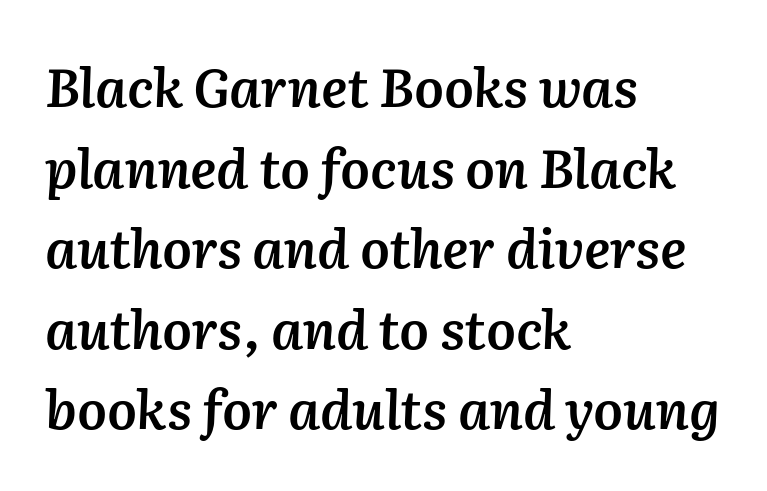
Glyph-to-glyph distance matches everyday printed text. Each letter keeps its own natural width here, so spacing adapts to shape. Every row of glyphs begins at an identical x-position on the left. What's the leading like? Ordinary, nothing unusual. Students, this is semibold: more ink than regular, less than bold. The zone under the glyphs is completely vacant.
